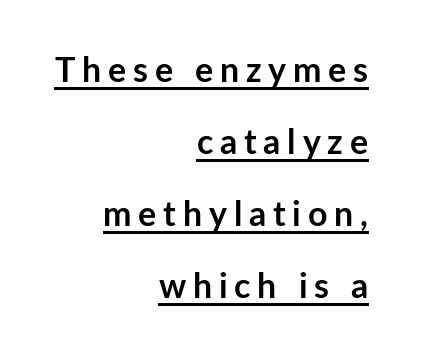
The letters advance in unequal steps, a hallmark of proportional type. One-word summary of the alignment: right. Notice how a bar underscores the lettering throughout. The letters stand straight up with perfectly vertical stems. Grotesque or geometric, the face here clearly has no serifs.
